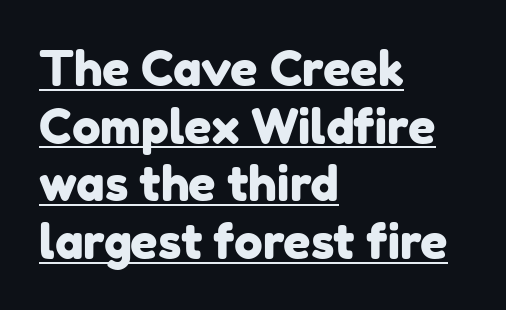
This sample carries an underscore along the baseline area. Is this a fixed-width face? No — the glyphs have proportional, varying widths. Leftover space on each line is placed entirely after the last word. The type family on display is of the sans-serif kind. Between one letter and the next there's only the usual sliver of space.
